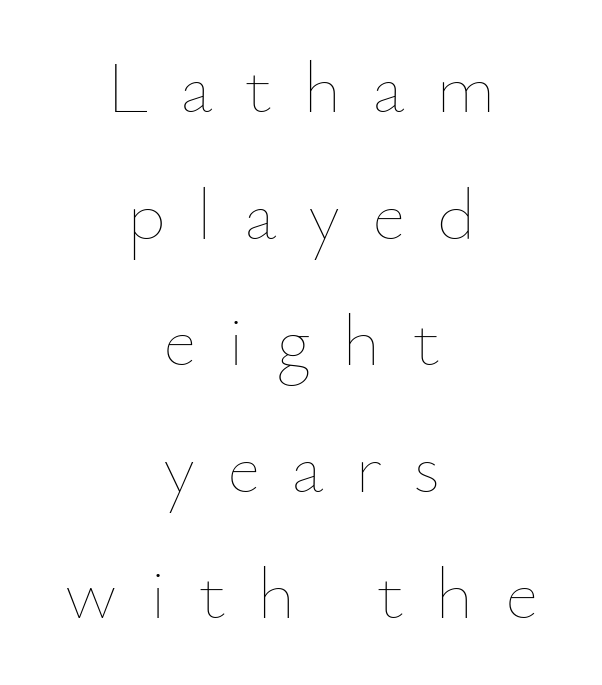
The strip under each line holds only bare page. The weight tops out at a normal text grade. Centered paragraph, ragged on both sides. Ascenders rise straight up at ninety degrees. Character widths vary here, with narrow letters taking less room than wide ones. Inter-character spacing is expanded well beyond the font's built-in metrics.
